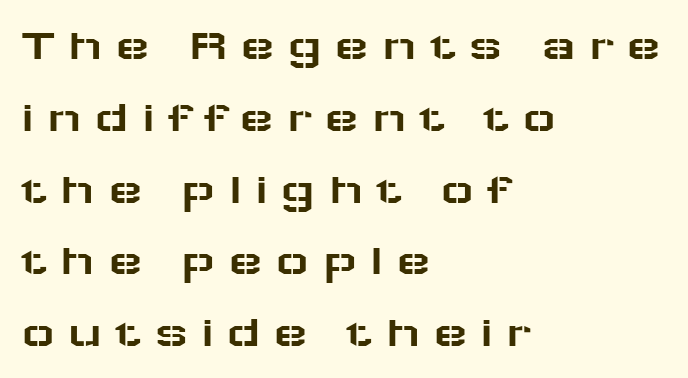
Q: Is the text italic (slanted)? A: No, it is upright.
Q: Is the typeface a serif or a sans-serif typeface? A: Sans-serif.
Q: Is the text underlined? A: No.
Q: How is the paragraph aligned? A: Left-aligned.
Q: Is the spacing between letters normal or unusually wide? A: Unusually wide.
Q: Is the spacing between lines tight, normal or loose? A: Normal.
Q: Width (condensed, normal, or wide)? A: Wide.
Q: Stroke contrast? A: Low.
Q: x-height? A: Medium.
Q: Monospaced? A: No.
